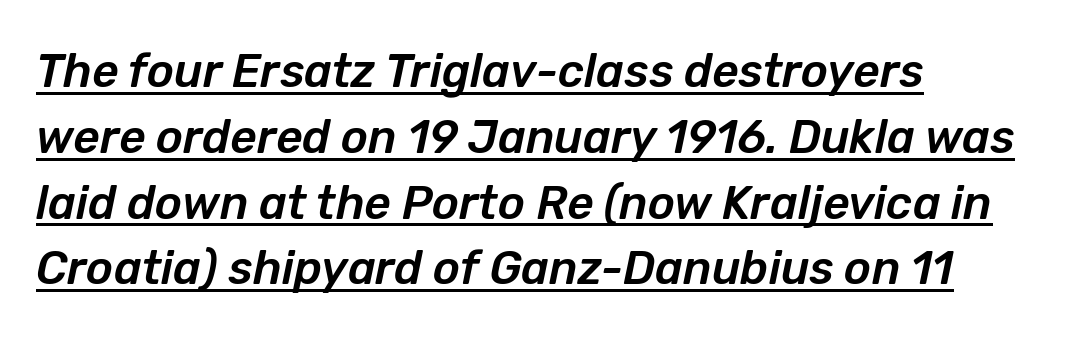
Beneath each row of characters lies a ruled line. The paragraph has a hard left edge and a soft right edge. Proportional: the letters do not fall into vertical columns. Slanted lettering throughout. The lines sit at an ordinary, default distance from one another.
